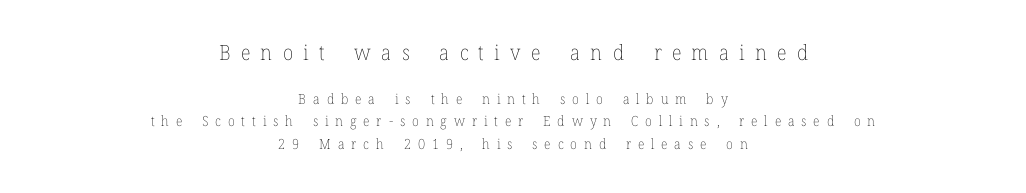
The gaps between neighbouring characters are conspicuously large. Unlike italic type, these characters show no tilt at all. Quick note: underline off. Casual observation: everything's sitting right in the middle. Successive baselines arrive at the customary interval.
